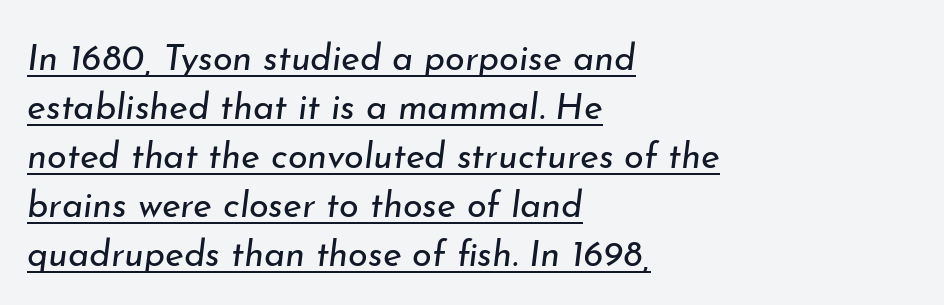
Q: Is the text bold? A: No.
Q: Is the text italic (slanted)? A: Yes, it leans right by about 7 degrees.
Q: Is the text underlined? A: Yes.
Q: How is the paragraph aligned? A: Left-aligned.
Q: Is the spacing between letters normal or unusually wide? A: Normal.
Q: Is the spacing between lines tight, normal or loose? A: Normal.
Q: Width (condensed, normal, or wide)? A: Normal.
Q: Stroke contrast? A: Low.
Q: x-height? A: Small.
Q: Monospaced? A: No.
